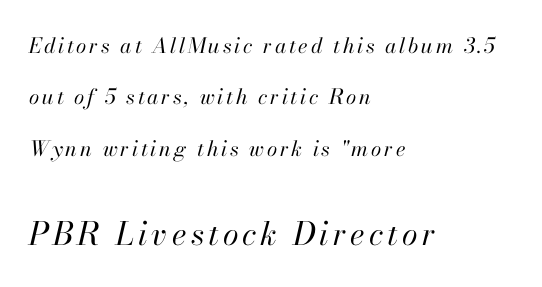
Q: Is the text bold? A: No.
Q: Is the text italic (slanted)? A: Yes, it leans right by about 13 degrees.
Q: Is the text underlined? A: No.
Q: How is the paragraph aligned? A: Left-aligned.
Q: Is the spacing between lines tight, normal or loose? A: Loose.
Q: Which block of text is set in a larger size, the first (top) or the second (bottom)? A: The second (bottom) one.
Q: Width (condensed, normal, or wide)? A: Normal.
Q: Stroke contrast? A: High.
Q: x-height? A: Small.
Q: Monospaced? A: No.
